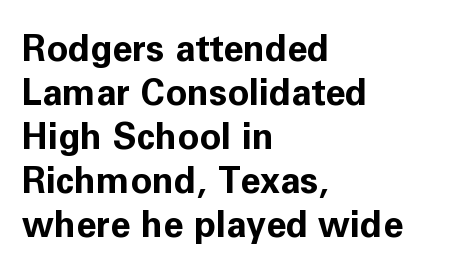
Q: Is the text bold? A: Yes.
Q: Is the text italic (slanted)? A: No, it is upright.
Q: Is the typeface a serif or a sans-serif typeface? A: Sans-serif.
Q: Is the text underlined? A: No.
Q: How is the paragraph aligned? A: Left-aligned.
Q: Is the spacing between letters normal or unusually wide? A: Normal.
Q: Width (condensed, normal, or wide)? A: Normal.
Q: Stroke contrast? A: Low.
Q: x-height? A: Medium.
Q: Monospaced? A: No.
